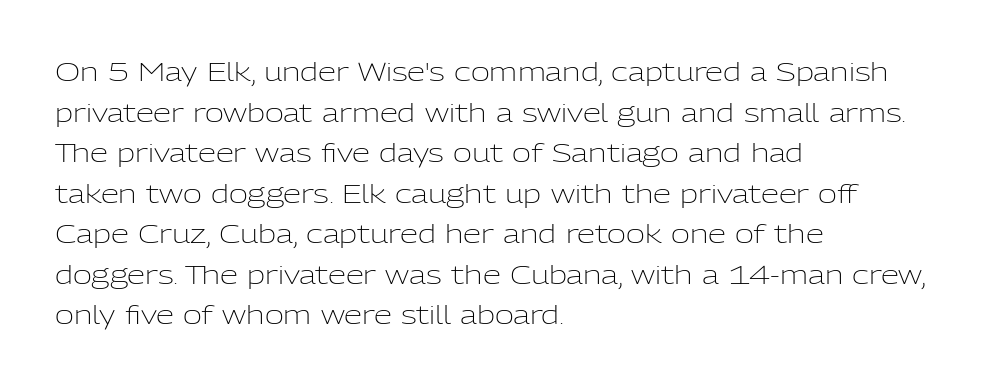
The zone under the glyphs is completely vacant. Letters have the restrained weight of plain body copy at most. Line beginnings align vertically; line endings do not. The gaps between neighbouring characters are ordinary and unremarkable.
